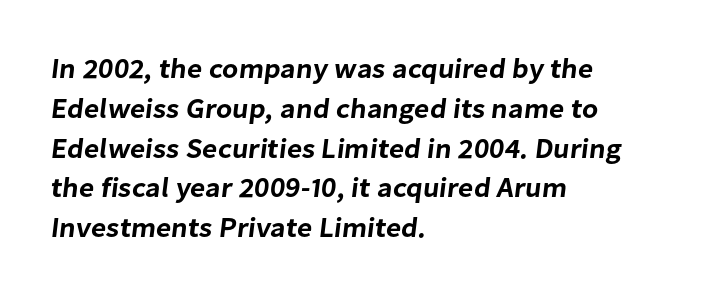
The image shows 28 px sans-serif type; set left-aligned, normal line spacing (1.42x), normal letter spacing, not underlined; low stroke contrast and a medium x-height.
